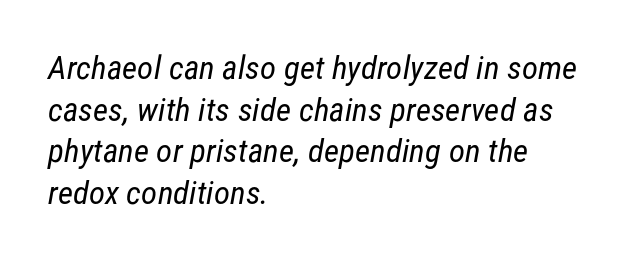
Q: Is the text bold? A: No.
Q: Is the typeface a serif or a sans-serif typeface? A: Sans-serif.
Q: Is the text underlined? A: No.
Q: How is the paragraph aligned? A: Left-aligned.
Q: Is the spacing between letters normal or unusually wide? A: Normal.
Q: Is the spacing between lines tight, normal or loose? A: Normal.
Q: Width (condensed, normal, or wide)? A: Condensed.
Q: Stroke contrast? A: Low.
Q: x-height? A: Medium.
Q: Monospaced? A: No.
